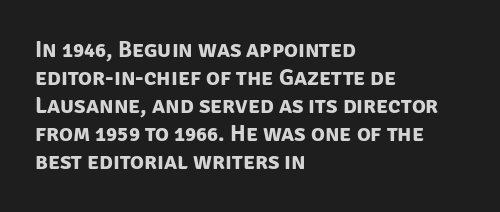
All the whitespace from short lines collects on the right. Only glyphs here, with clear space below each row. Bold? Absolutely — the strokes are thick and heavy. The letterforms sit shoulder to shoulder at normal distance.
